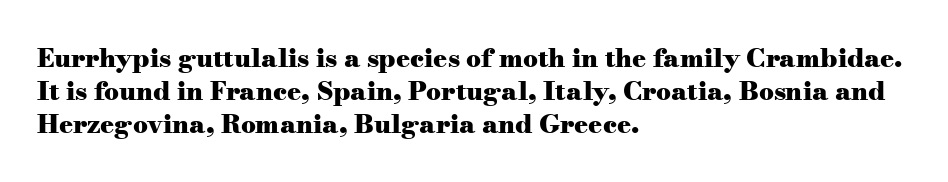
{"italic": "no", "bold": "yes", "underline": "no", "align": "left", "line_spacing": "normal", "line_spacing_ratio": 1.27, "letter_spacing": "normal", "letter_spacing_em": 0.0, "glyph_px": 26}
